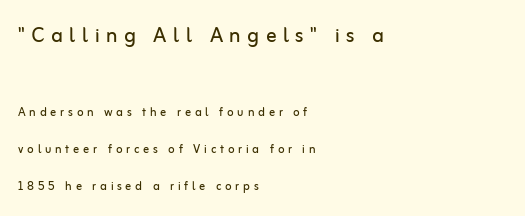
Stroke thickness stays within the range of a standard reading face or lighter. Casual observation: everything's shoved over to the left. Bare-footed words on every line. These lines have a slow, spaced-out rhythm from letter to letter. A typesetter would call this leading open, well beyond the default. Size contrast runs from large at the top to small at the bottom.
